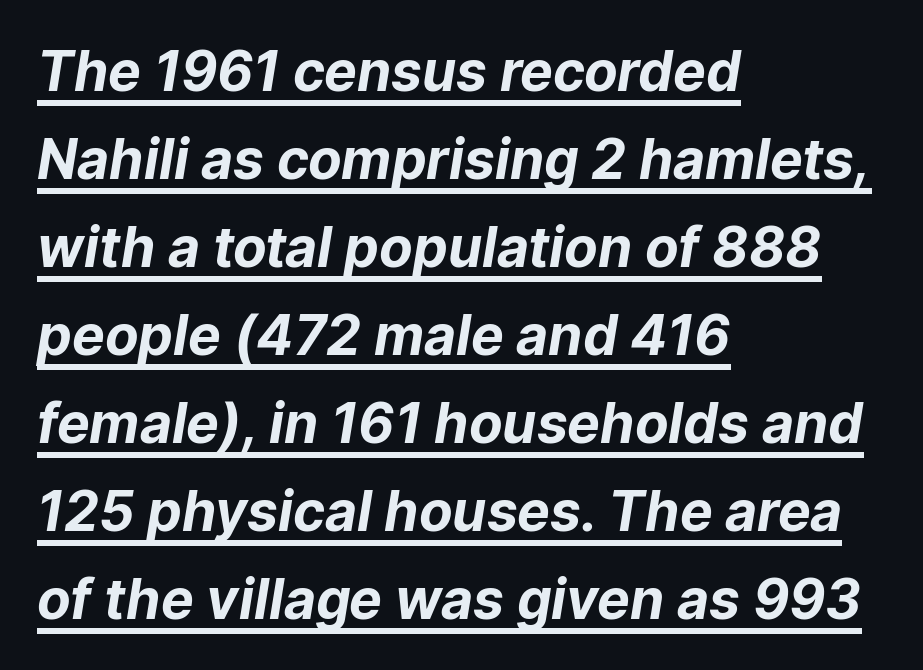
The image shows 55 px bold sans-serif type; set left-aligned, normal line spacing (1.6x), normal letter spacing, underlined; low stroke contrast and a medium x-height.
